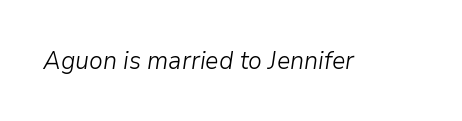
How are the letters spaced? Ordinarily, with no added tracking. Letters have the restrained weight of plain body copy at most. The specimen omits any rule beneath the text block's lines. Slanted lettering throughout.
